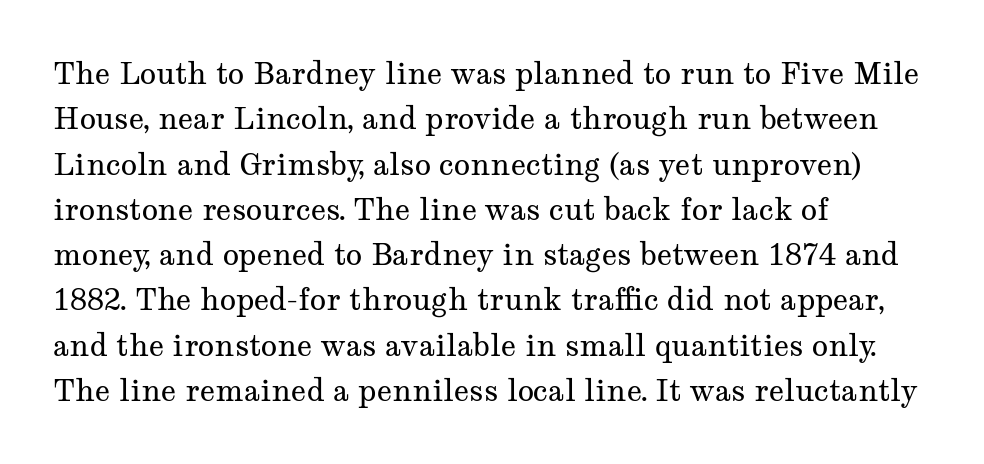
The gap between lines stays unmarked. Does the type have serifs? Yes, each stem ends in a small foot. Does the lettering tilt? It doesn't — this is upright. Character widths vary here, with narrow letters taking less room than wide ones.
